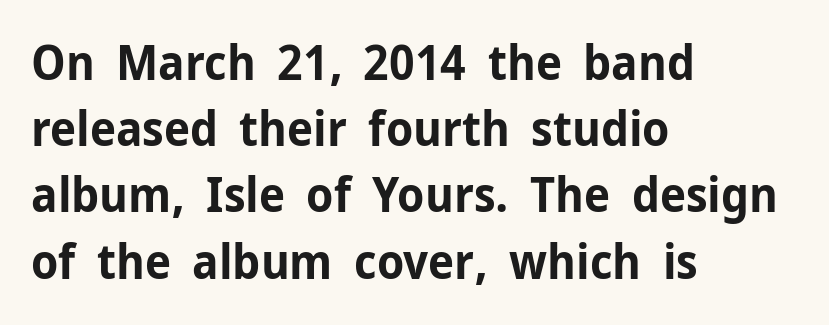
Q: Is the text bold? A: Yes.
Q: Is the text italic (slanted)? A: No, it is upright.
Q: Is the typeface a serif or a sans-serif typeface? A: Sans-serif.
Q: Is the text underlined? A: No.
Q: How is the paragraph aligned? A: Left-aligned.
Q: Is the spacing between letters normal or unusually wide? A: Normal.
Q: Is the spacing between lines tight, normal or loose? A: Normal.
Q: Width (condensed, normal, or wide)? A: Normal.
Q: Stroke contrast? A: Low.
Q: x-height? A: Medium.
Q: Monospaced? A: No.
